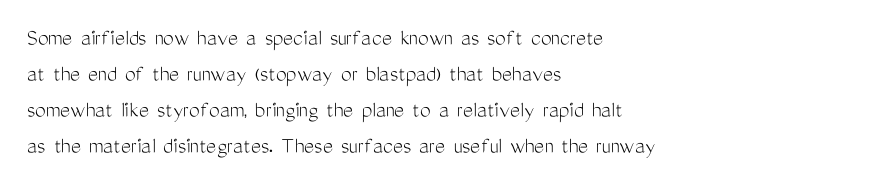
{"italic": "no", "bold": "no", "underline": "no", "align": "left", "line_spacing": "normal", "line_spacing_ratio": 1.5, "letter_spacing": "normal", "letter_spacing_em": 0.0, "glyph_px": 24}
